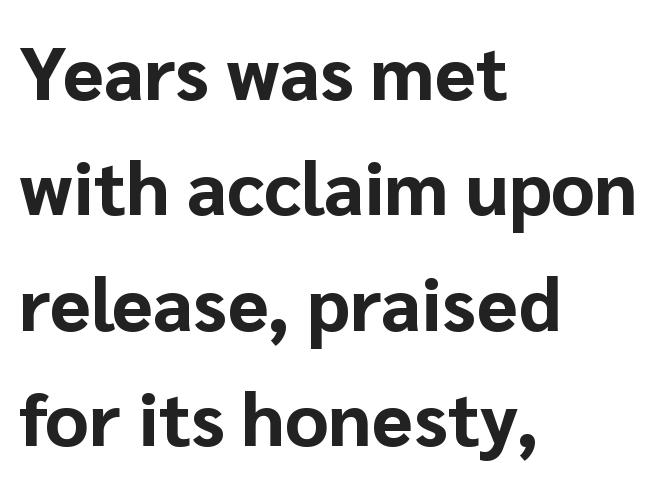
The image shows 75 px bold sans-serif type, upright; set left-aligned, normal line spacing (1.54x), normal letter spacing, not underlined; low stroke contrast and a medium x-height.
